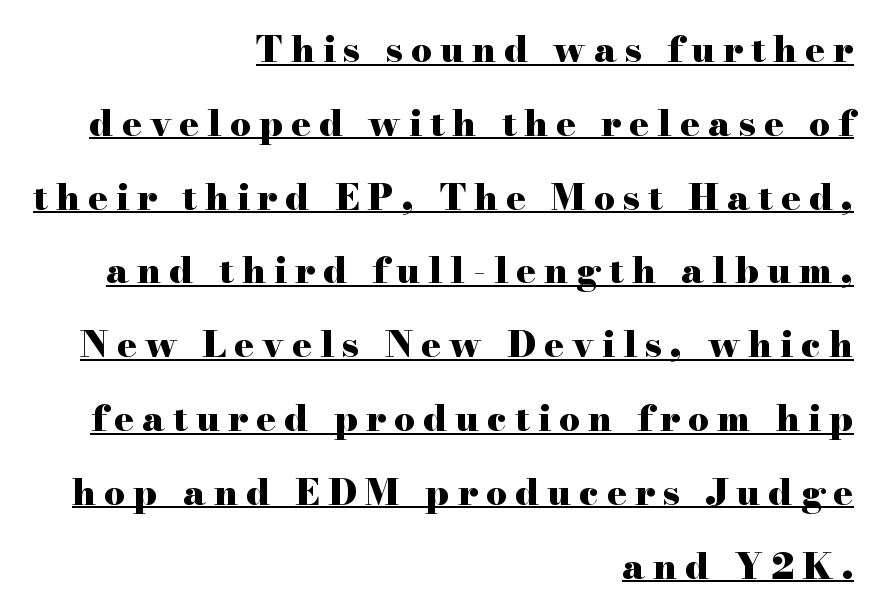
{"serif": "yes", "italic": "no", "bold": "yes", "weight": "heavy", "width": "wide", "stroke_contrast": "high", "x_height": "small", "monospaced": "no", "underline": "yes", "align": "right", "line_spacing": "loose", "line_spacing_ratio": 2.05, "letter_spacing": "wide", "letter_spacing_em": 0.23, "glyph_px": 36}
